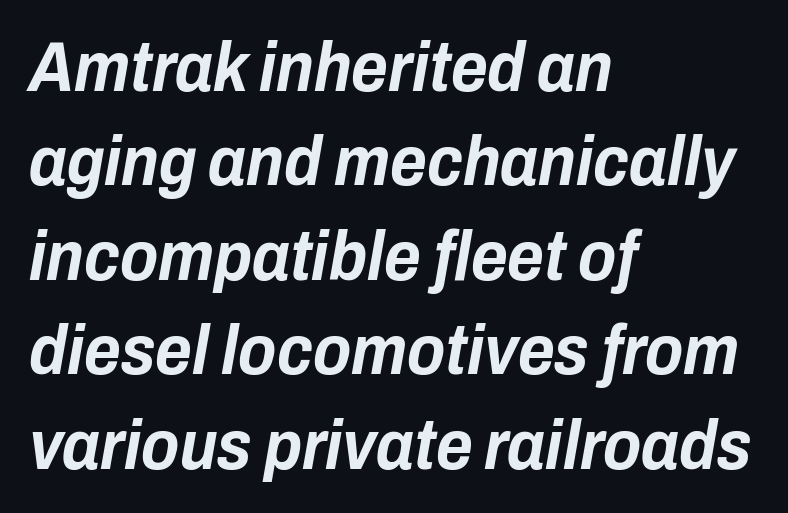
The area under the type is left untouched. The rows are spaced the way most documents space them. Here the designer chose a conventional face with non-uniform glyph widths. Every letter is thick-stroked: bold, no question.
